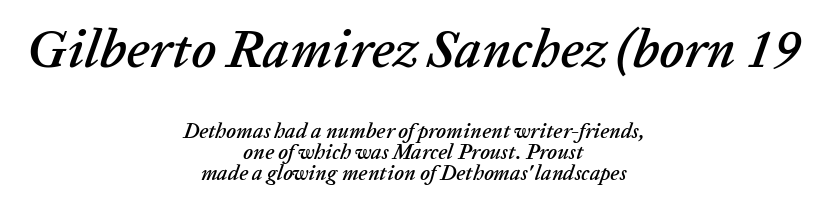
The rendering applies a slant to the glyphs. The compositor balanced each line on the midline. Notice how descenders almost collide with the ascenders below — that's tight leading. Character size in the leading block exceeds that of the trailing block. Here the designer chose a conventional face with non-uniform glyph widths.
